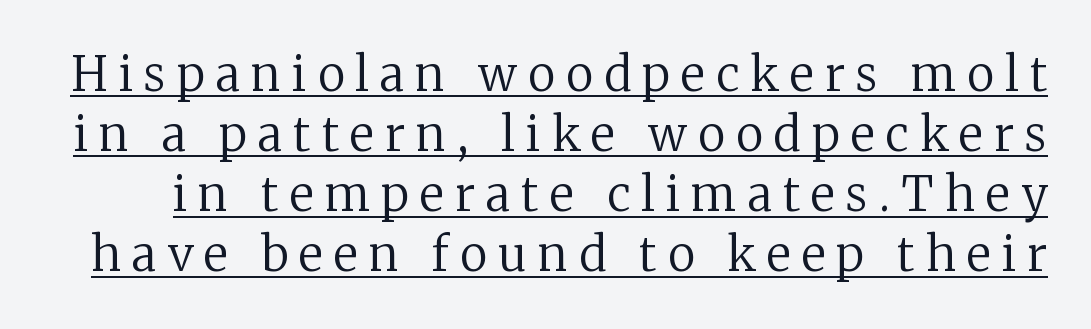
Character widths vary here, with narrow letters taking less room than wide ones. The letters are spread apart with noticeably loose tracking. You can see a thin bar hugging the bottom of the glyphs. The line-height multiplier appears to be the usual default. The rendering shows small feet on the letterforms — a serif design. The typesetting does not lean heavy: it is not bold.
